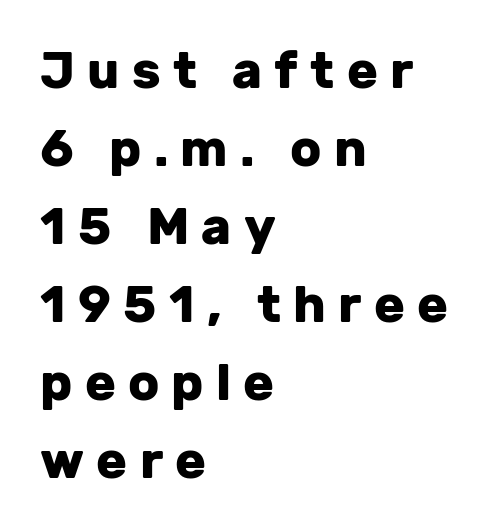
In terms of letterspacing, this is a distinctly airy, spread setting. Check the space under the baseline: it is left empty. The lettering stays uniformly vertical, giving the passage a roman look. Vertically, the passage feels balanced, rows spaced as you'd expect. This rendering employs a face without finishing strokes, i.e., a sans-serif.
